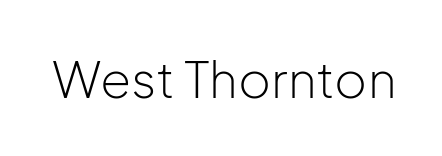
The image shows 50 px light sans-serif type, upright; set normal letter spacing, not underlined; low stroke contrast and a medium x-height.
